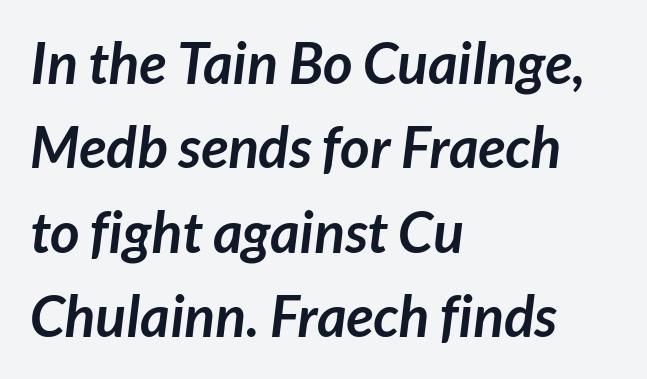
Letterform terminals end flat and unadorned throughout the passage. Has an underline been added? It has not. Each letter keeps its own natural width here, so spacing adapts to shape. Leading matches the norm, producing a regular column.
